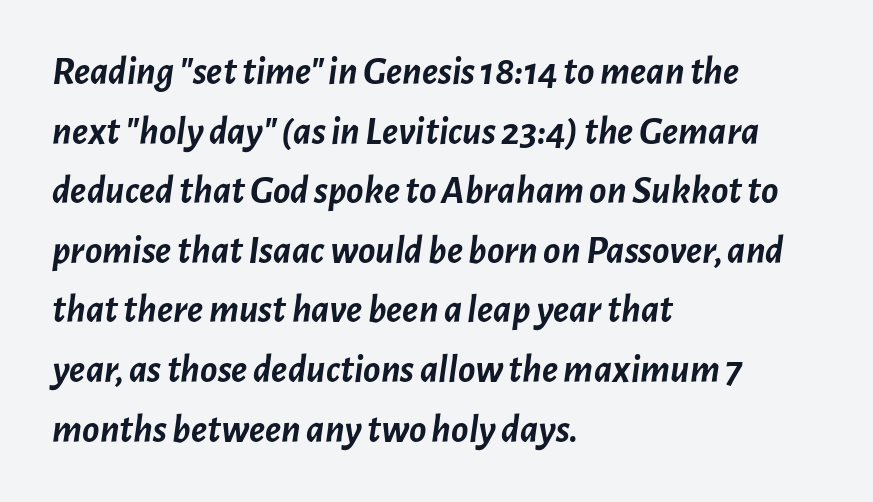
{"italic": "yes", "lean": "right", "slant_degrees": 7, "bold": "yes", "weight": "semibold", "width": "normal", "stroke_contrast": "low", "x_height": "medium", "monospaced": "no", "underline": "no", "align": "left", "line_spacing": "normal", "line_spacing_ratio": 1.49, "letter_spacing": "normal", "letter_spacing_em": 0.0, "glyph_px": 40}
